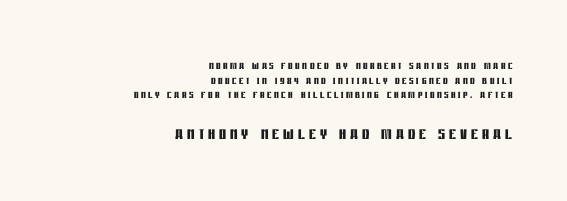
A student would notice the bottom passage is typeset larger than what precedes it. Weight check: bold — yes, fully. The specimen reads as upright at a glance. Does the copy run flush right? Yes — the right margin is perfectly even. The zone under the glyphs is completely vacant. Very little white space separates one row of letters from the next.
